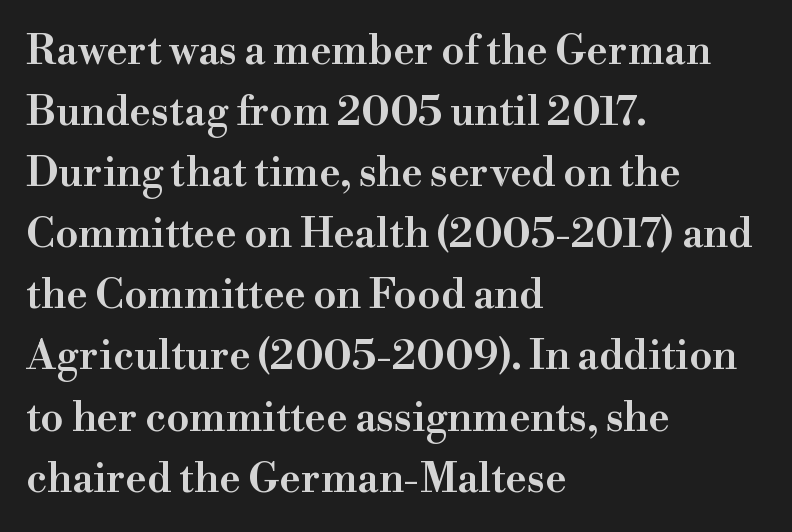
Q: Is the text bold? A: Semi-bold.
Q: Is the text italic (slanted)? A: No, it is upright.
Q: Is the typeface a serif or a sans-serif typeface? A: Serif.
Q: Is the text underlined? A: No.
Q: How is the paragraph aligned? A: Left-aligned.
Q: Is the spacing between letters normal or unusually wide? A: Normal.
Q: Is the spacing between lines tight, normal or loose? A: Normal.
Q: Width (condensed, normal, or wide)? A: Normal.
Q: Stroke contrast? A: High.
Q: x-height? A: Small.
Q: Monospaced? A: No.
